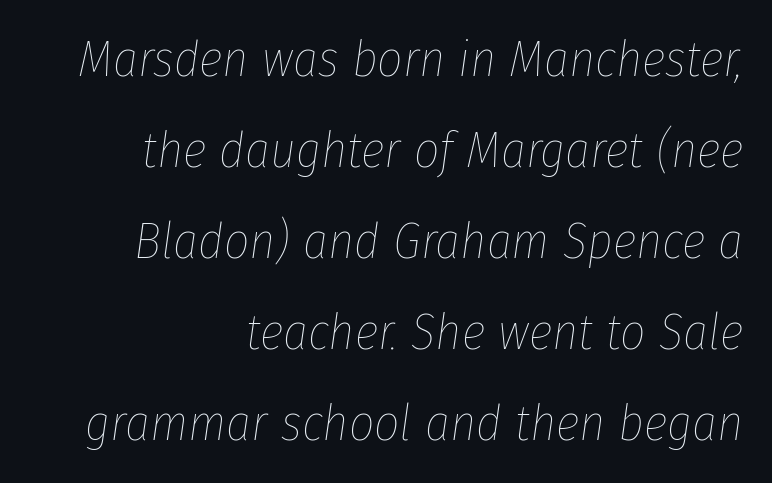
Is the type heavy? It reads as light-to-regular instead. No word sits above an underline. The letters sit at their default tracking, neither squeezed nor spread. The font's italic variant was chosen for this text. Proportional: the letters do not fall into vertical columns.
